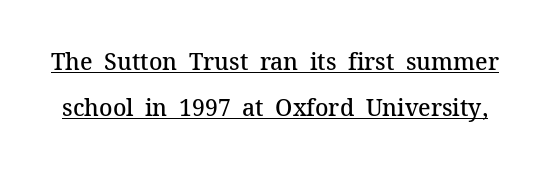
Q: Is the text bold? A: Semi-bold.
Q: Is the text italic (slanted)? A: No, it is upright.
Q: Is the text underlined? A: Yes.
Q: Is the spacing between letters normal or unusually wide? A: Normal.
Q: Is the spacing between lines tight, normal or loose? A: Loose.
